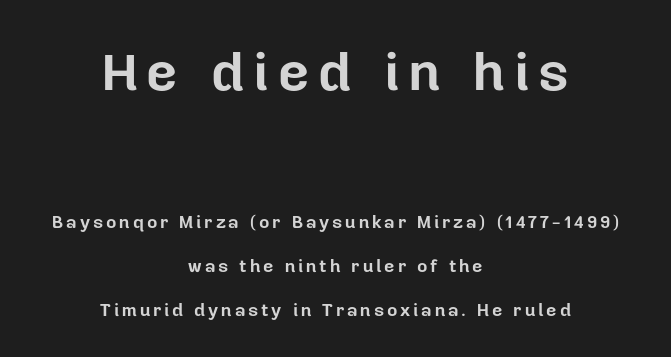
The image shows 54 px bold sans-serif type, upright; set centered, loose line spacing (2.43x), not underlined; the first (top) block is 3.0x larger; low stroke contrast and a medium x-height.
